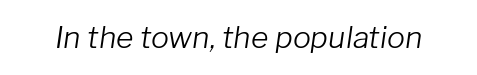
{"italic": "yes", "lean": "right", "slant_degrees": 8, "bold": "no", "weight": "light", "width": "normal", "stroke_contrast": "low", "x_height": "medium", "monospaced": "no", "underline": "no", "letter_spacing": "normal", "letter_spacing_em": 0.0, "glyph_px": 30}
